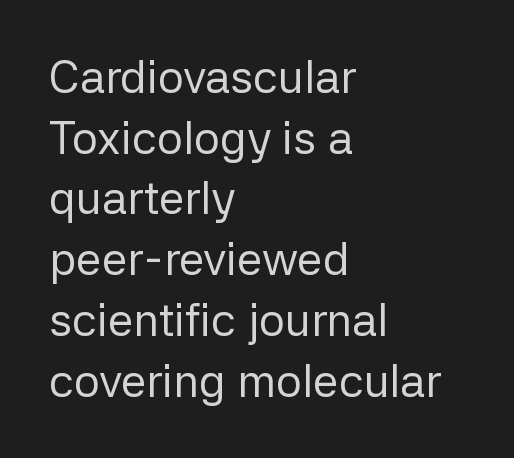
The image shows 46 px regular-weight sans-serif type, upright; set left-aligned, normal line spacing (1.32x), normal letter spacing, not underlined; low stroke contrast and a medium x-height.
